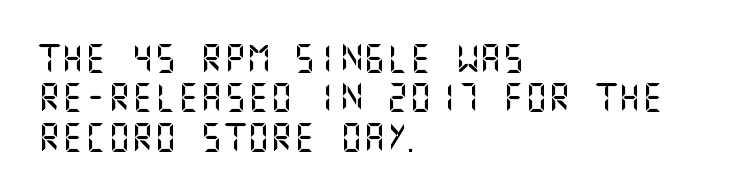
Q: Is the text italic (slanted)? A: No, it is upright.
Q: Is the typeface a serif or a sans-serif typeface? A: Sans-serif.
Q: Is the text underlined? A: No.
Q: How is the paragraph aligned? A: Left-aligned.
Q: Is the spacing between letters normal or unusually wide? A: Normal.
Q: Is the spacing between lines tight, normal or loose? A: Normal.
Q: Width (condensed, normal, or wide)? A: Normal.
Q: Stroke contrast? A: Medium.
Q: x-height? A: Large.
